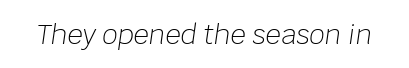
Glance below the letters and you will spot only blank space. The text carries the slant typical of an italic or oblique font. Stroke mass is kept to a normal reading level or below. The passage shown has conventional tracking throughout.
